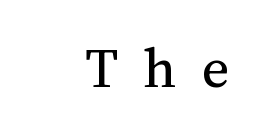
{"italic": "no", "bold": "no", "weight": "regular", "width": "normal", "stroke_contrast": "medium", "x_height": "medium", "monospaced": "no", "underline": "no", "letter_spacing": "wide", "letter_spacing_em": 0.42, "glyph_px": 60}
